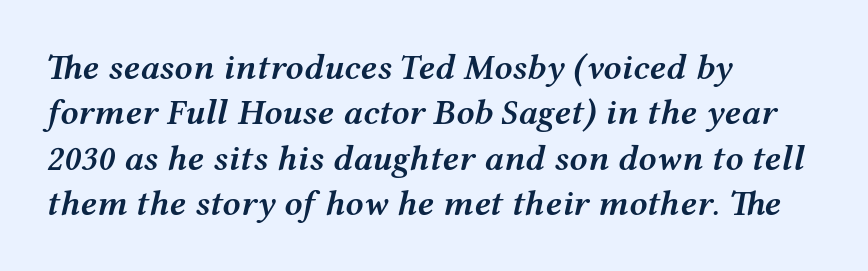
Q: Is the text bold? A: Semi-bold.
Q: Is the text italic (slanted)? A: Yes, it leans right by about 12 degrees.
Q: Is the text underlined? A: No.
Q: How is the paragraph aligned? A: Left-aligned.
Q: Is the spacing between letters normal or unusually wide? A: Normal.
Q: Is the spacing between lines tight, normal or loose? A: Normal.
Q: Width (condensed, normal, or wide)? A: Wide.
Q: Stroke contrast? A: Medium.
Q: x-height? A: Medium.
Q: Monospaced? A: No.
